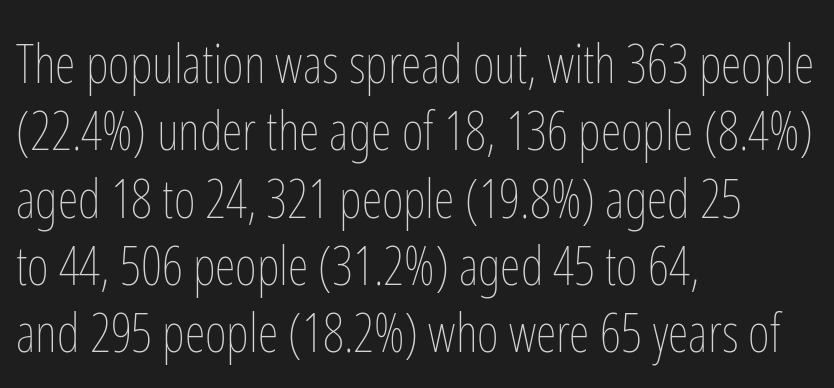
Q: Is the text bold? A: No.
Q: Is the text italic (slanted)? A: No, it is upright.
Q: Is the text underlined? A: No.
Q: How is the paragraph aligned? A: Left-aligned.
Q: Is the spacing between letters normal or unusually wide? A: Normal.
Q: Is the spacing between lines tight, normal or loose? A: Normal.
Q: Width (condensed, normal, or wide)? A: Condensed.
Q: Stroke contrast? A: Low.
Q: x-height? A: Medium.
Q: Monospaced? A: No.
